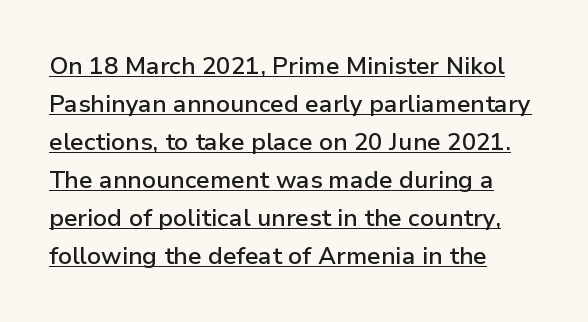
The image shows 24 px text type, upright; set left-aligned, normal line spacing (1.58x), normal letter spacing, underlined.
